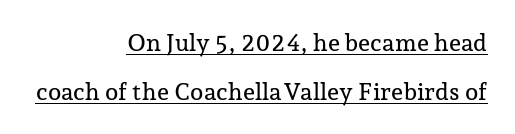
{"italic": "no", "underline": "yes", "align": "right", "line_spacing": "loose", "line_spacing_ratio": 2.04, "letter_spacing": "normal", "letter_spacing_em": 0.0, "glyph_px": 24}
